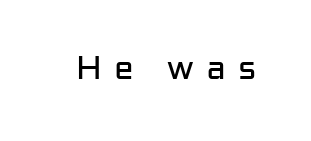
Q: Is the text bold? A: No.
Q: Is the text italic (slanted)? A: No, it is upright.
Q: Is the typeface a serif or a sans-serif typeface? A: Sans-serif.
Q: Is the text underlined? A: No.
Q: Is the spacing between letters normal or unusually wide? A: Unusually wide.
Q: Width (condensed, normal, or wide)? A: Normal.
Q: Stroke contrast? A: Low.
Q: x-height? A: Medium.
Q: Monospaced? A: No.
